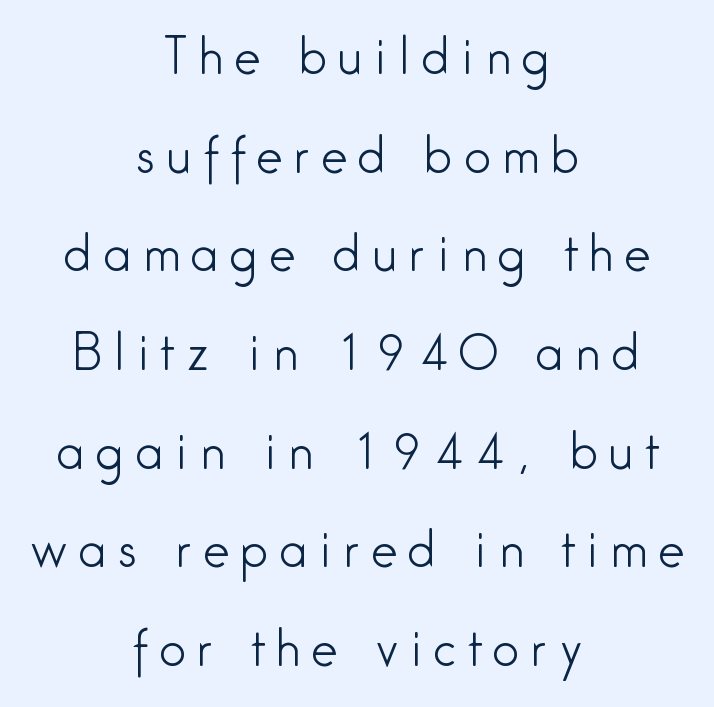
Each letter keeps its own natural width here, so spacing adapts to shape. The characters are drawn with everyday or finer stroke widths. Serifs: no, the terminals of the letterforms are clean. Has an underline been added? It has not. Typeset on center — no edge is straight.
